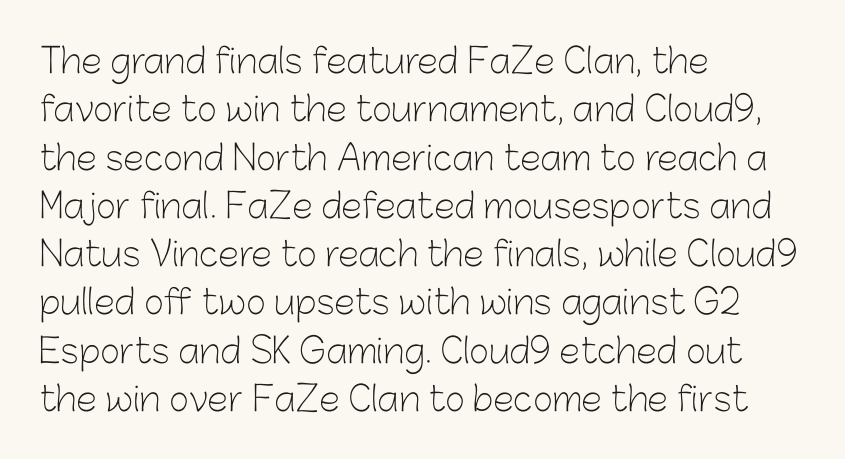
Q: Is the text bold? A: No.
Q: Is the text italic (slanted)? A: No, it is upright.
Q: Is the typeface a serif or a sans-serif typeface? A: Sans-serif.
Q: Is the text underlined? A: No.
Q: How is the paragraph aligned? A: Left-aligned.
Q: Is the spacing between letters normal or unusually wide? A: Normal.
Q: Is the spacing between lines tight, normal or loose? A: Normal.
Q: Width (condensed, normal, or wide)? A: Normal.
Q: Stroke contrast? A: Low.
Q: x-height? A: Medium.
Q: Monospaced? A: No.
